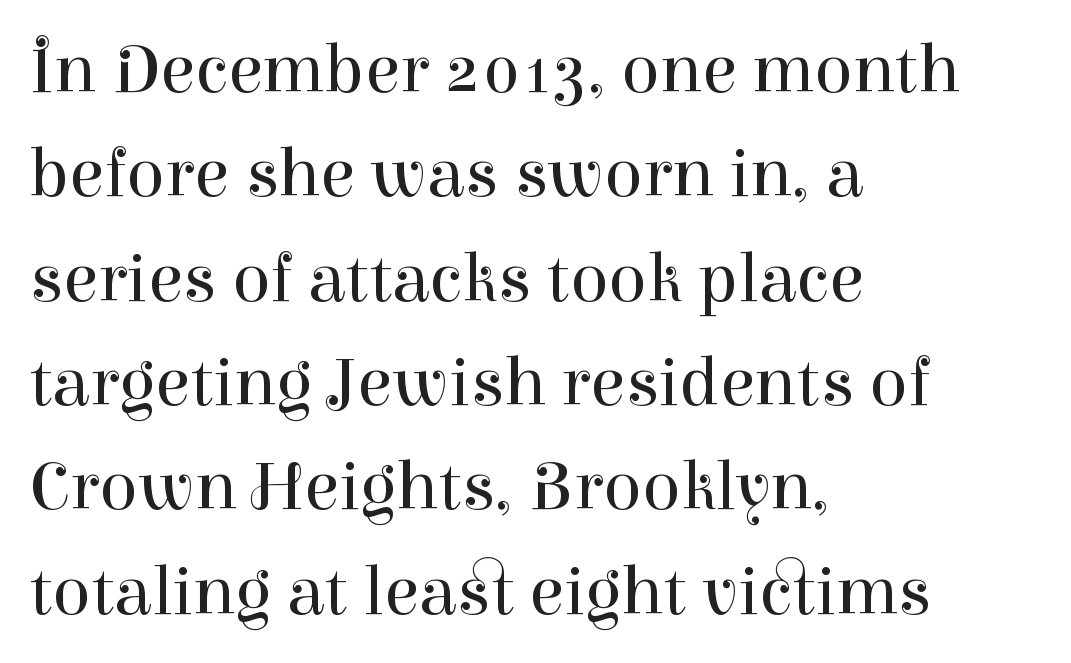
The image shows 71 px regular-weight serif type, upright; set left-aligned, normal line spacing (1.47x), normal letter spacing, not underlined; high stroke contrast and a medium x-height.
